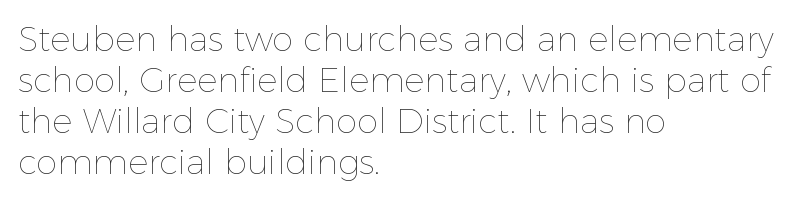
Q: Is the text bold? A: No.
Q: Is the text italic (slanted)? A: No, it is upright.
Q: Is the text underlined? A: No.
Q: How is the paragraph aligned? A: Left-aligned.
Q: Is the spacing between letters normal or unusually wide? A: Normal.
Q: Width (condensed, normal, or wide)? A: Normal.
Q: x-height? A: Medium.
Q: Monospaced? A: No.
